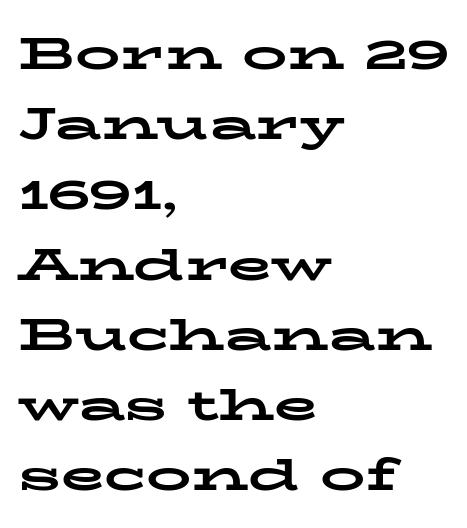
{"serif": "yes", "italic": "no", "bold": "yes", "weight": "bold", "width": "wide", "stroke_contrast": "low", "x_height": "medium", "monospaced": "no", "underline": "no", "align": "left", "line_spacing": "normal", "line_spacing_ratio": 1.56, "letter_spacing": "normal", "letter_spacing_em": 0.0, "glyph_px": 45}
